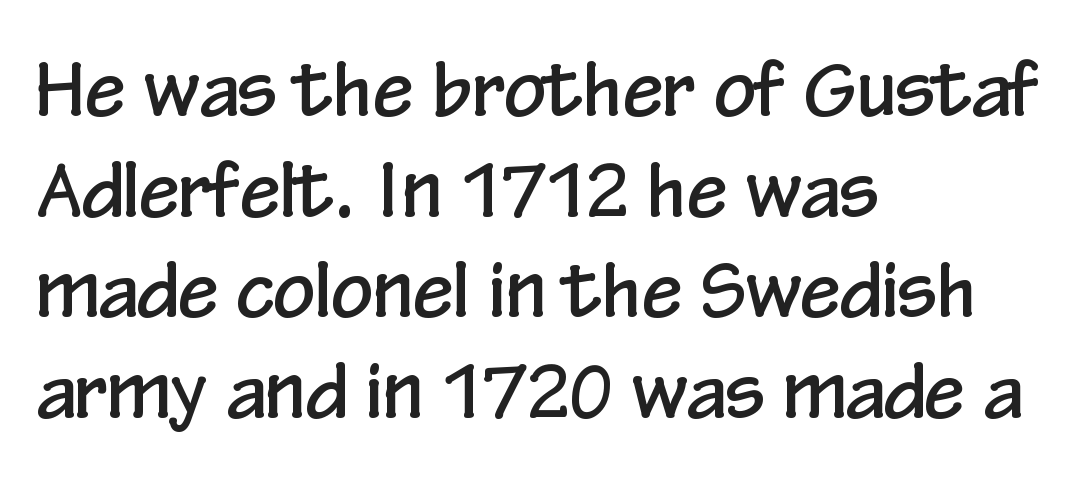
The image shows 73 px condensed sans-serif type, upright; set left-aligned, normal line spacing (1.38x), normal letter spacing, not underlined; low stroke contrast and a medium x-height.
